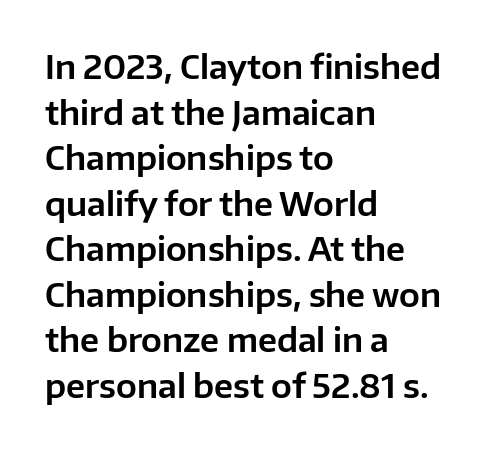
Q: Is the text italic (slanted)? A: No, it is upright.
Q: Is the typeface a serif or a sans-serif typeface? A: Sans-serif.
Q: Is the text underlined? A: No.
Q: How is the paragraph aligned? A: Left-aligned.
Q: Is the spacing between letters normal or unusually wide? A: Normal.
Q: Is the spacing between lines tight, normal or loose? A: Normal.
Q: Width (condensed, normal, or wide)? A: Normal.
Q: Stroke contrast? A: Low.
Q: x-height? A: Medium.
Q: Monospaced? A: No.
